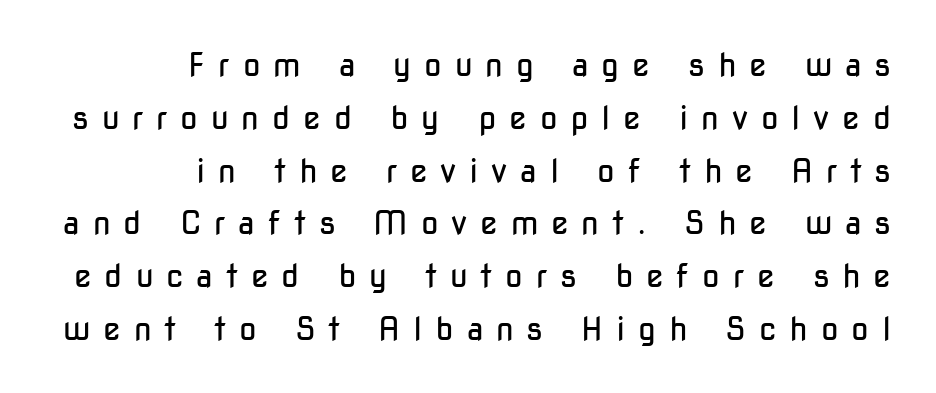
The image shows 32 px regular-weight, condensed sans-serif type, upright; set right-aligned, normal line spacing (1.65x), unusually wide letter spacing (+0.4 em), not underlined; low stroke contrast and a medium x-height.
